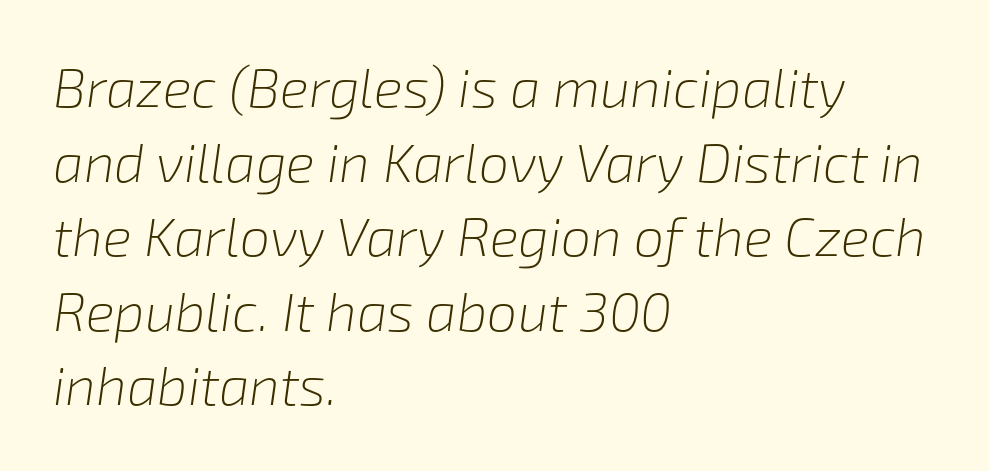
Q: Is the text bold? A: No.
Q: Is the text italic (slanted)? A: Yes, it leans right by about 8 degrees.
Q: Is the text underlined? A: No.
Q: How is the paragraph aligned? A: Left-aligned.
Q: Is the spacing between letters normal or unusually wide? A: Normal.
Q: Is the spacing between lines tight, normal or loose? A: Normal.
Q: Width (condensed, normal, or wide)? A: Normal.
Q: Stroke contrast? A: Low.
Q: x-height? A: Medium.
Q: Monospaced? A: No.
